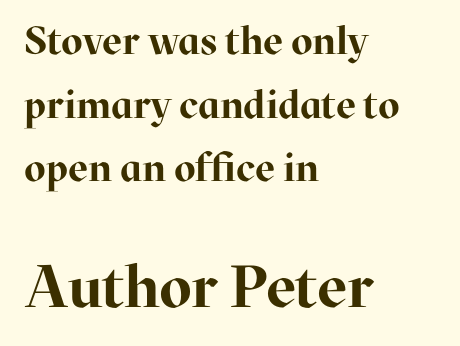
Q: Is the text bold? A: Yes.
Q: Is the text italic (slanted)? A: No, it is upright.
Q: Is the typeface a serif or a sans-serif typeface? A: Serif.
Q: Is the text underlined? A: No.
Q: How is the paragraph aligned? A: Left-aligned.
Q: Is the spacing between letters normal or unusually wide? A: Normal.
Q: Is the spacing between lines tight, normal or loose? A: Normal.
Q: Which block of text is set in a larger size, the first (top) or the second (bottom)? A: The second (bottom) one.
Q: Width (condensed, normal, or wide)? A: Normal.
Q: Stroke contrast? A: High.
Q: x-height? A: Medium.
Q: Monospaced? A: No.
